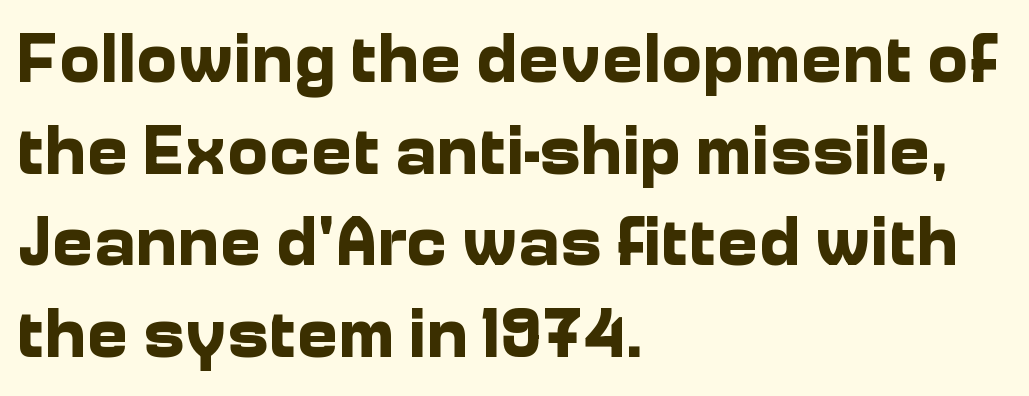
Q: Is the text bold? A: Yes.
Q: Is the text italic (slanted)? A: No, it is upright.
Q: Is the typeface a serif or a sans-serif typeface? A: Sans-serif.
Q: Is the text underlined? A: No.
Q: How is the paragraph aligned? A: Left-aligned.
Q: Is the spacing between letters normal or unusually wide? A: Normal.
Q: Is the spacing between lines tight, normal or loose? A: Normal.
Q: Width (condensed, normal, or wide)? A: Normal.
Q: Stroke contrast? A: Low.
Q: x-height? A: Medium.
Q: Monospaced? A: No.
